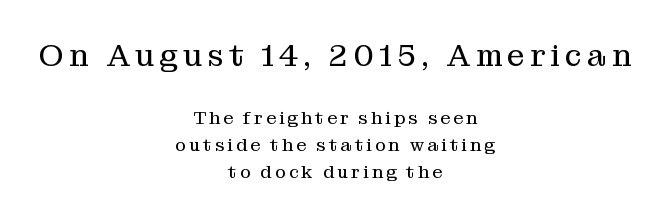
Ascenders rise straight up at ninety degrees. Stems and bowls with no extra thickness — not bold. Look at the bottom of the vertical strokes: they flare into serifs here. In CSS terms this would be text-align: center. Each row of text sits above clean, open space.
